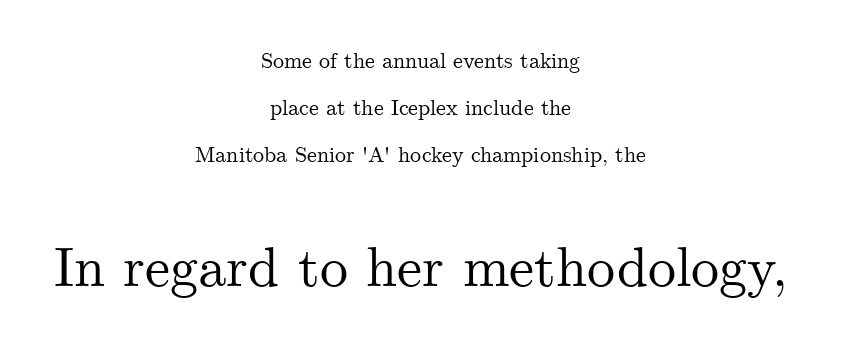
Q: Is the text italic (slanted)? A: No, it is upright.
Q: Is the typeface a serif or a sans-serif typeface? A: Serif.
Q: Is the text underlined? A: No.
Q: How is the paragraph aligned? A: Centered.
Q: Is the spacing between letters normal or unusually wide? A: Normal.
Q: Is the spacing between lines tight, normal or loose? A: Loose.
Q: Which block of text is set in a larger size, the first (top) or the second (bottom)? A: The second (bottom) one.
Q: Width (condensed, normal, or wide)? A: Normal.
Q: Stroke contrast? A: Medium.
Q: x-height? A: Small.
Q: Monospaced? A: No.
